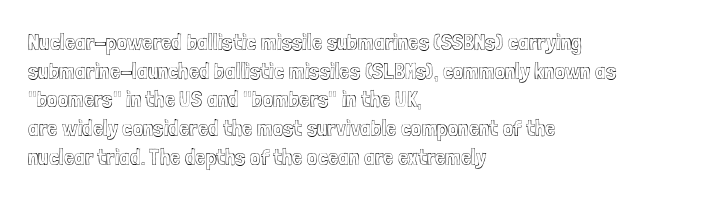
Q: Is the text italic (slanted)? A: No, it is upright.
Q: Is the text underlined? A: No.
Q: How is the paragraph aligned? A: Left-aligned.
Q: Is the spacing between letters normal or unusually wide? A: Normal.
Q: Is the spacing between lines tight, normal or loose? A: Normal.
